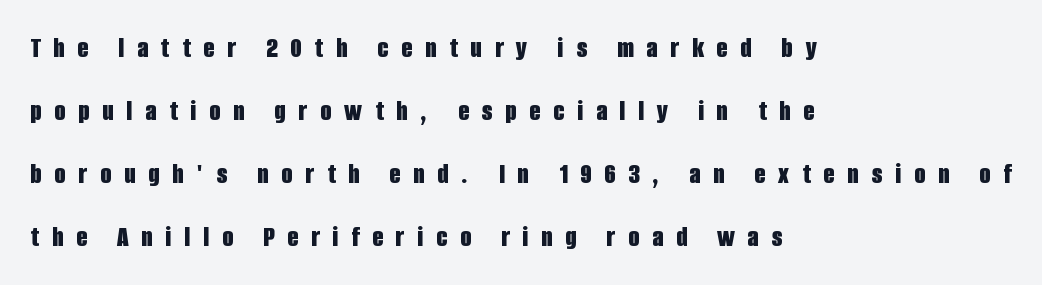
{"serif": "no", "italic": "no", "bold": "yes", "weight": "bold", "width": "condensed", "stroke_contrast": "low", "x_height": "large", "monospaced": "no", "underline": "no", "align": "left", "line_spacing": "loose", "line_spacing_ratio": 2.17, "letter_spacing": "wide", "letter_spacing_em": 0.44, "glyph_px": 29}
